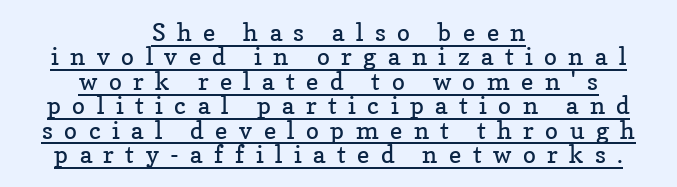
The image shows 24 px text type, upright; set centered, tight line spacing (1.02x), unusually wide letter spacing (+0.48 em), underlined.
